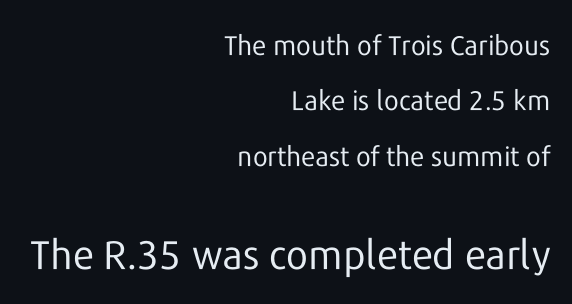
{"serif": "no", "italic": "no", "bold": "no", "weight": "regular", "width": "normal", "stroke_contrast": "low", "x_height": "medium", "monospaced": "no", "underline": "no", "align": "right", "line_spacing": "loose", "line_spacing_ratio": 2.05, "letter_spacing": "normal", "letter_spacing_em": 0.0, "larger_block": "second", "size_ratio": 1.48, "glyph_px": 40}
